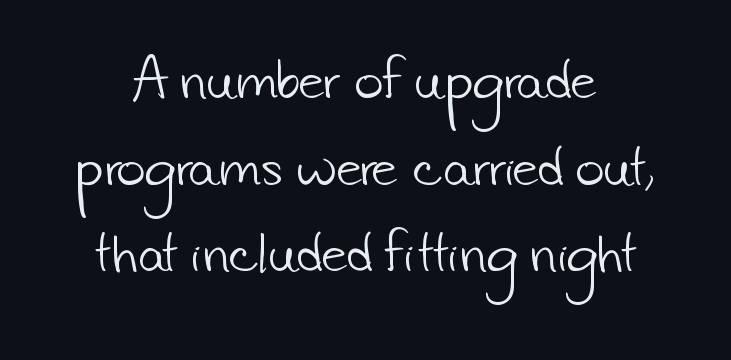
{"serif": "no", "bold": "no", "weight": "light", "width": "normal", "stroke_contrast": "low", "x_height": "small", "monospaced": "no", "underline": "no", "line_spacing_ratio": 1.77, "letter_spacing": "normal", "letter_spacing_em": 0.0, "glyph_px": 49}
